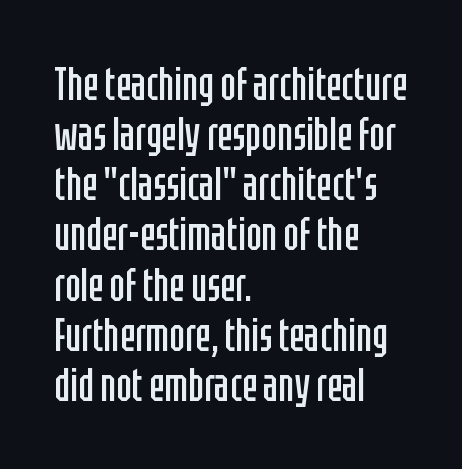
{"serif": "no", "italic": "no", "bold": "no", "weight": "regular", "width": "condensed", "stroke_contrast": "low", "x_height": "large", "monospaced": "no", "underline": "no", "align": "left", "line_spacing": "tight", "line_spacing_ratio": 1.09, "letter_spacing": "normal", "letter_spacing_em": 0.0, "glyph_px": 46}
